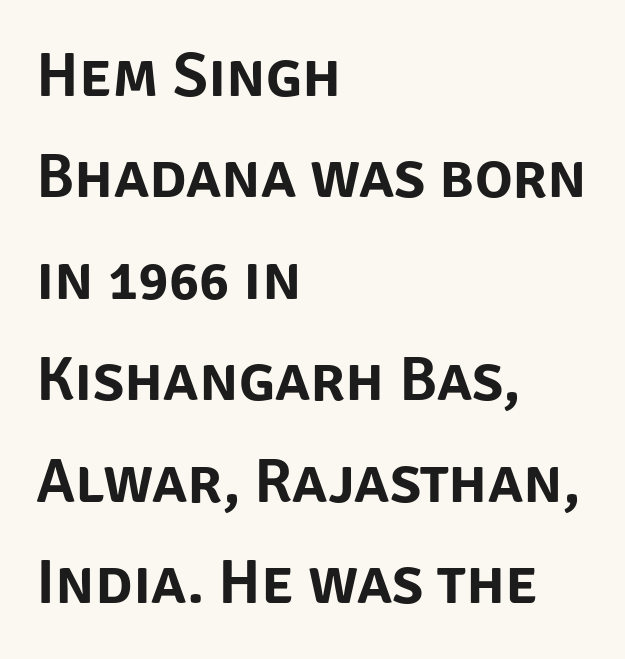
The image shows 63 px sans-serif type, upright; set left-aligned, normal line spacing (1.61x), normal letter spacing, not underlined; low stroke contrast and a large x-height.
